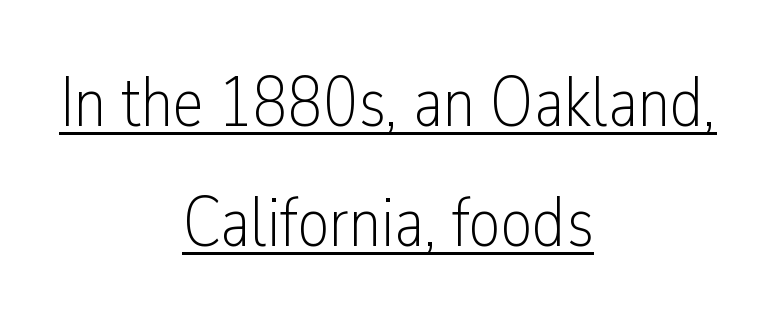
The image shows 70 px light, condensed sans-serif type, upright; set centered, line spacing 1.71x, normal letter spacing, underlined; low stroke contrast and a medium x-height.
